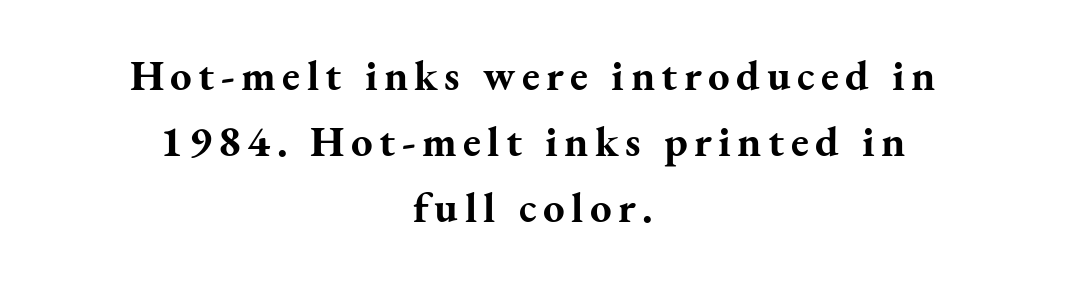
{"serif": "yes", "italic": "no", "bold": "yes", "weight": "bold", "width": "normal", "stroke_contrast": "medium", "x_height": "small", "monospaced": "no", "underline": "no", "align": "center", "line_spacing": "normal", "line_spacing_ratio": 1.53, "glyph_px": 43}
